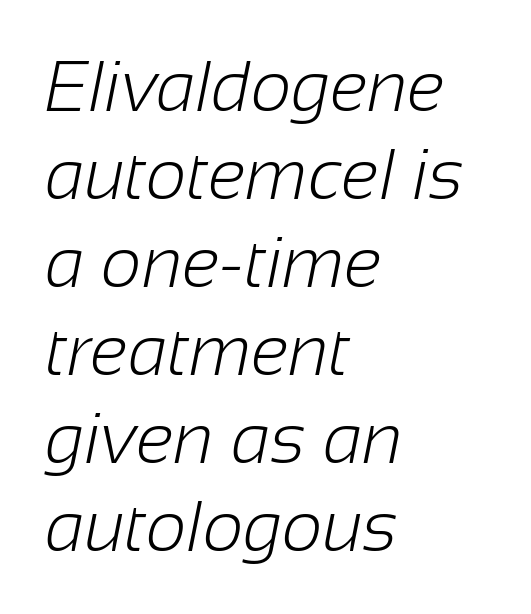
Q: Is the text bold? A: No.
Q: Is the typeface a serif or a sans-serif typeface? A: Sans-serif.
Q: Is the text underlined? A: No.
Q: How is the paragraph aligned? A: Left-aligned.
Q: Is the spacing between letters normal or unusually wide? A: Normal.
Q: Width (condensed, normal, or wide)? A: Normal.
Q: Stroke contrast? A: Low.
Q: x-height? A: Medium.
Q: Monospaced? A: No.
